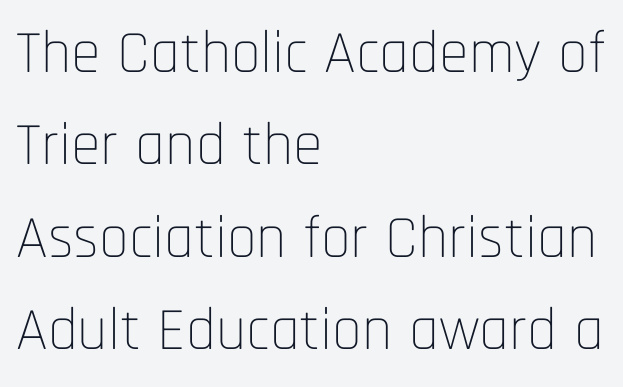
The image shows 60 px thin, condensed sans-serif type, upright; set left-aligned, normal line spacing (1.54x), normal letter spacing, not underlined; low stroke contrast and a large x-height.
